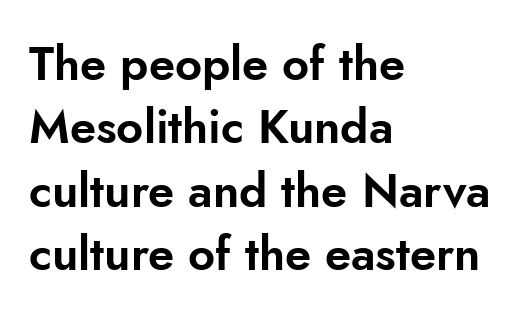
{"serif": "no", "italic": "no", "width": "normal", "stroke_contrast": "low", "x_height": "small", "monospaced": "no", "underline": "no", "align": "left", "line_spacing": "normal", "line_spacing_ratio": 1.35, "letter_spacing": "normal", "letter_spacing_em": 0.0, "glyph_px": 47}
